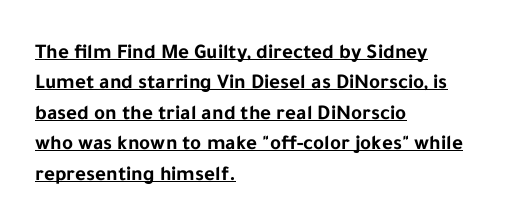
Q: Is the text bold? A: Yes.
Q: Is the text italic (slanted)? A: No, it is upright.
Q: Is the text underlined? A: Yes.
Q: How is the paragraph aligned? A: Left-aligned.
Q: Is the spacing between letters normal or unusually wide? A: Normal.
Q: Is the spacing between lines tight, normal or loose? A: Normal.
